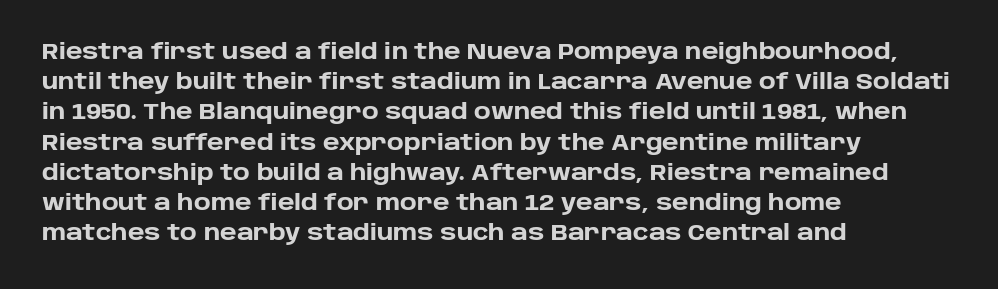
{"italic": "no", "bold": "yes", "underline": "no", "align": "left", "line_spacing": "normal", "line_spacing_ratio": 1.44, "letter_spacing": "normal", "letter_spacing_em": 0.0, "glyph_px": 21}
